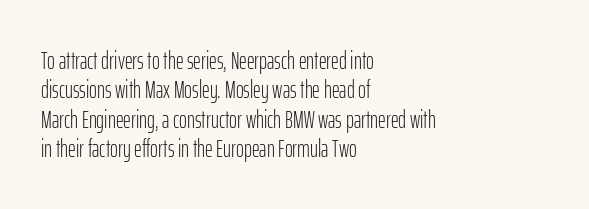
Notice how the stems are strictly vertical — no italics here. Standard letterfit; no display-style spreading of the glyphs. The space beneath each line is pristine and unruled. Counters stay open thanks to moderate or lighter strokes. A classic flush-left, rag-right setting is used for this passage.
